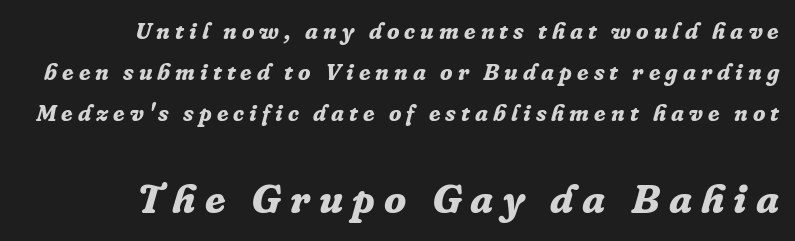
{"serif": "yes", "italic": "yes", "lean": "right", "slant_degrees": 16, "bold": "yes", "weight": "bold", "width": "normal", "stroke_contrast": "low", "x_height": "medium", "monospaced": "no", "underline": "no", "align": "right", "line_spacing_ratio": 1.79, "letter_spacing": "wide", "letter_spacing_em": 0.22, "larger_block": "second", "size_ratio": 1.78, "glyph_px": 41}
